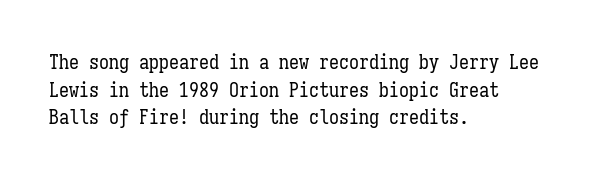
{"italic": "no", "bold": "no", "underline": "no", "align": "left", "line_spacing": "normal", "line_spacing_ratio": 1.38, "letter_spacing": "normal", "letter_spacing_em": 0.0, "glyph_px": 20}
